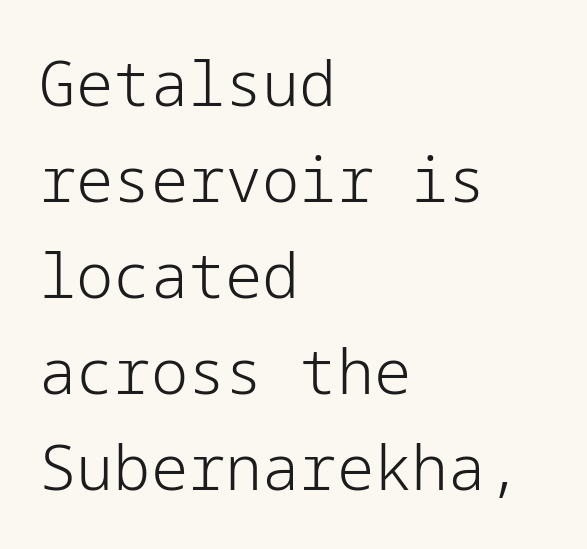
Anything drawn beneath the words? Only blank space. The passage shown is not bold in any degree. The typesetter chose a ragged-right arrangement here. Look at the tracking — it's just the regular setting, nothing added. Type style note: lacks serifs. Nope, not italic — everything's standing straight.
